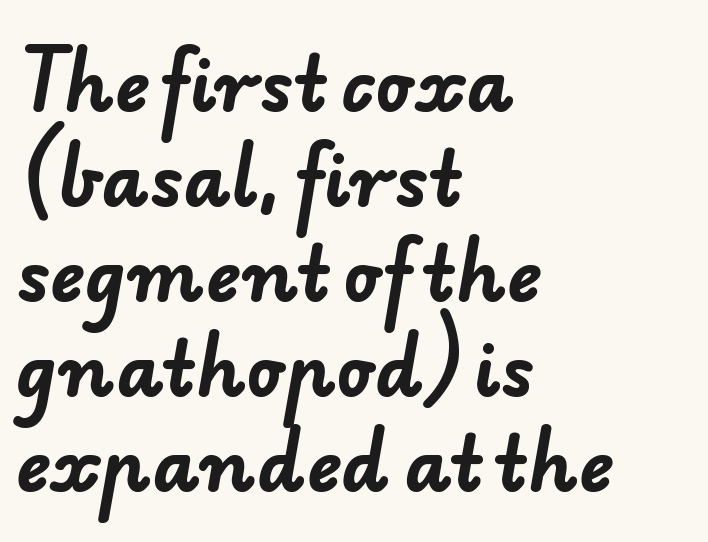
Q: Is the text bold? A: Yes.
Q: Is the typeface a serif or a sans-serif typeface? A: Sans-serif.
Q: Is the text underlined? A: No.
Q: How is the paragraph aligned? A: Left-aligned.
Q: Is the spacing between letters normal or unusually wide? A: Normal.
Q: Is the spacing between lines tight, normal or loose? A: Normal.
Q: Width (condensed, normal, or wide)? A: Normal.
Q: Stroke contrast? A: Low.
Q: x-height? A: Small.
Q: Monospaced? A: No.
